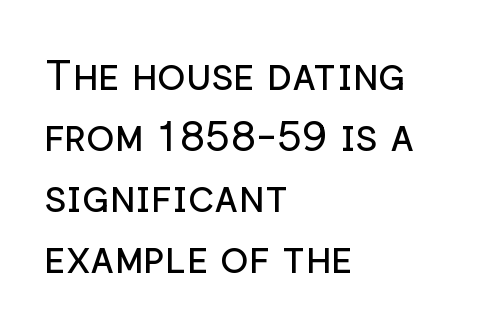
The image shows 42 px regular-weight sans-serif type, upright; set left-aligned, normal line spacing (1.45x), normal letter spacing, not underlined; low stroke contrast and a medium x-height.
